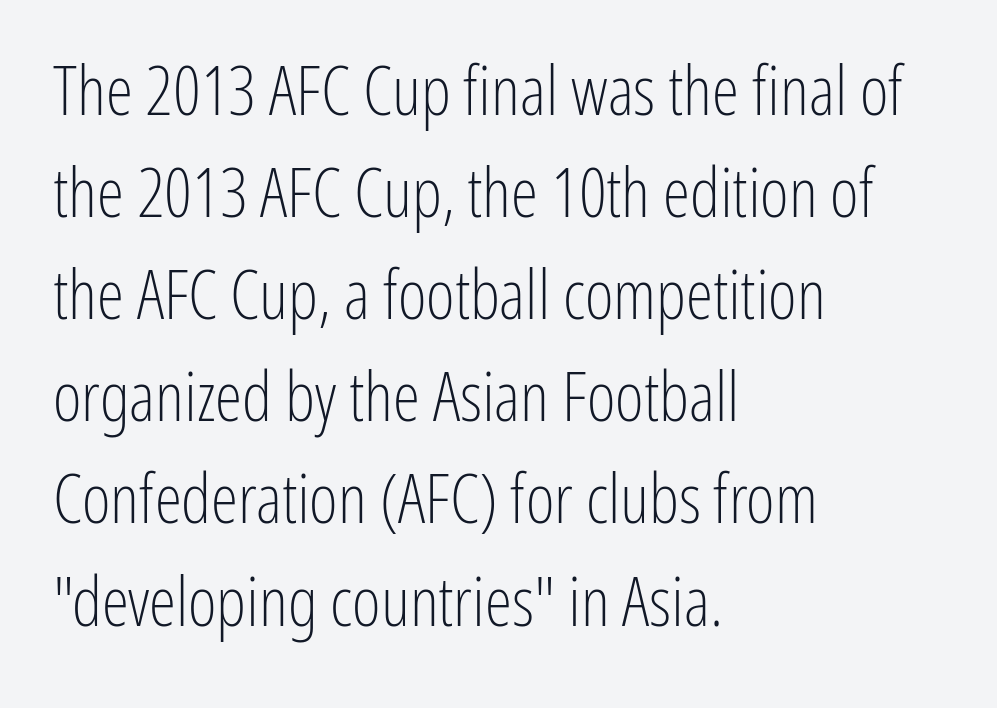
{"serif": "no", "italic": "no", "bold": "no", "weight": "light", "width": "condensed", "stroke_contrast": "low", "x_height": "medium", "monospaced": "no", "underline": "no", "align": "left", "line_spacing": "normal", "line_spacing_ratio": 1.48, "letter_spacing": "normal", "letter_spacing_em": 0.0, "glyph_px": 69}
